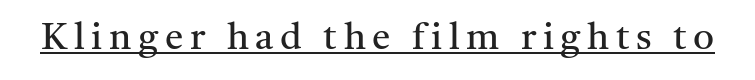
The image shows 37 px regular-weight serif type, upright; set underlined; medium stroke contrast and a medium x-height.
